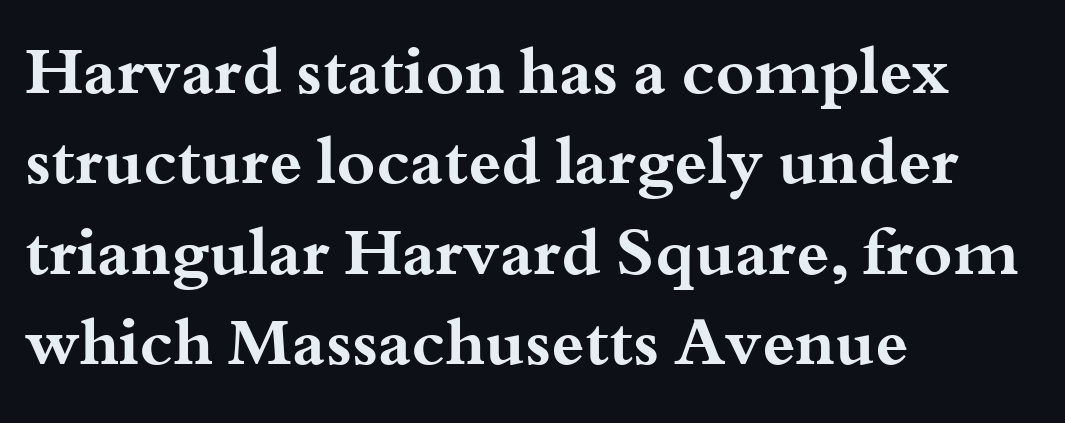
This is the regular roman posture of the typeface. Letters rest on an invisible, unmarked baseline. The passage shown is typeset with a serif family. This sample uses plain, unmodified letter spacing. Here the designer chose a conventional face with non-uniform glyph widths.
